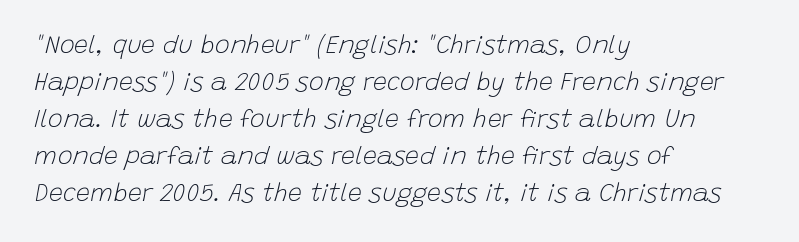
{"italic": "yes", "lean": "right", "slant_degrees": 15, "bold": "no", "underline": "no", "align": "left", "line_spacing": "normal", "line_spacing_ratio": 1.48, "letter_spacing": "normal", "letter_spacing_em": 0.0, "glyph_px": 25}
